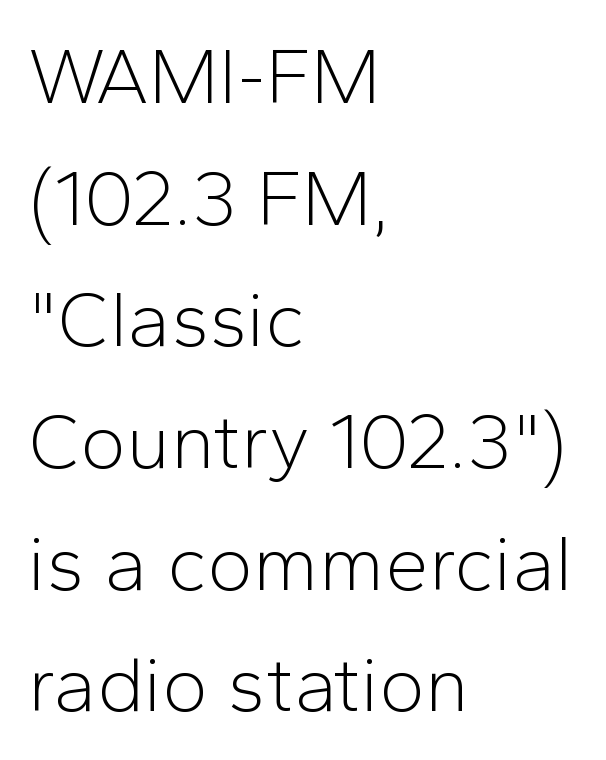
The image shows 78 px light sans-serif type, upright; set left-aligned, normal line spacing (1.56x), normal letter spacing, not underlined; low stroke contrast and a medium x-height.
